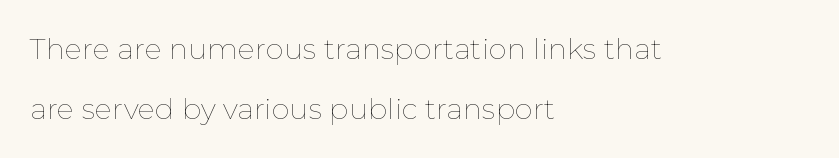
Plain, unruled lines of type. Do the characters align in a grid? No, the font is proportional. This rendering leaves character spacing at its baseline value. This is roman type, the default non-slanted kind. Interline gaps are noticeably wide in this sample.
